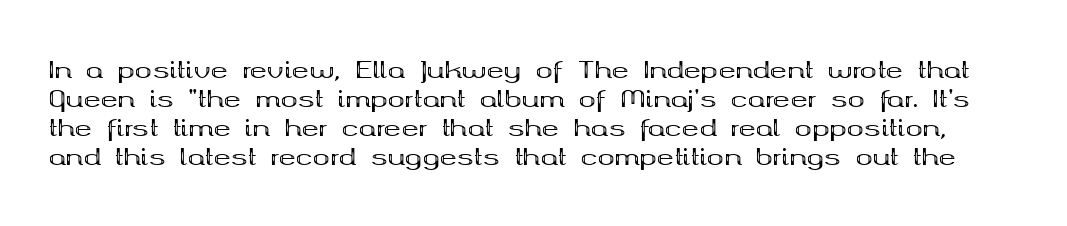
The image shows 23 px bold type, upright; set normal line spacing (1.26x), normal letter spacing, not underlined.
